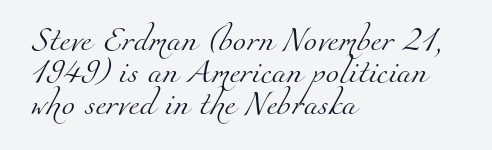
The image shows 24 px text type; set left-aligned, normal line spacing (1.34x), normal letter spacing, not underlined.
